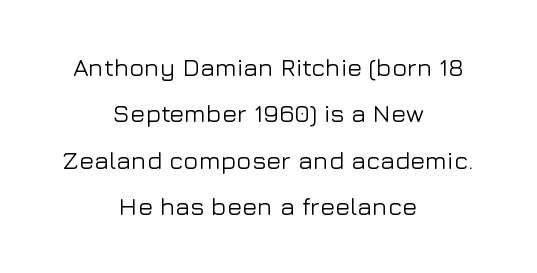
The image shows 25 px text type, upright; set centered, line spacing 1.86x, normal letter spacing, not underlined.
